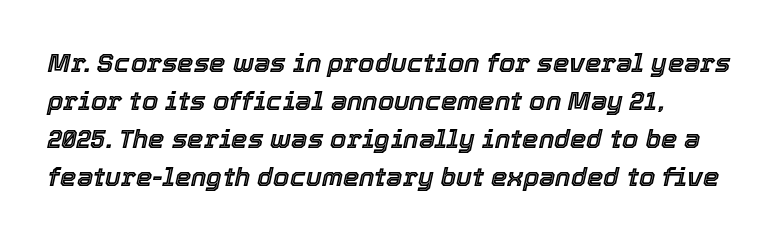
Q: Is the text italic (slanted)? A: Yes, it leans right by about 12 degrees.
Q: Is the text underlined? A: No.
Q: How is the paragraph aligned? A: Left-aligned.
Q: Is the spacing between letters normal or unusually wide? A: Normal.
Q: Is the spacing between lines tight, normal or loose? A: Normal.
